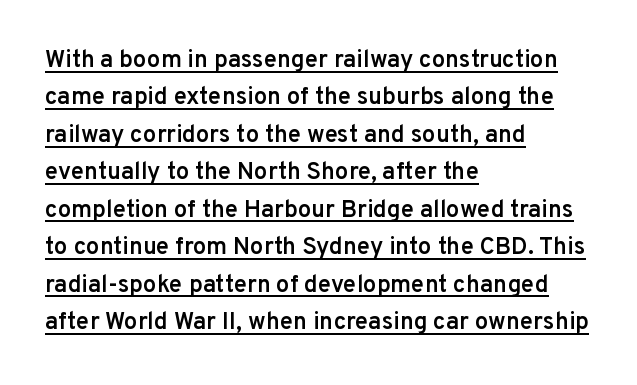
{"italic": "no", "bold": "semi", "underline": "yes", "align": "left", "line_spacing": "normal", "line_spacing_ratio": 1.56, "letter_spacing": "normal", "letter_spacing_em": 0.0, "glyph_px": 24}
